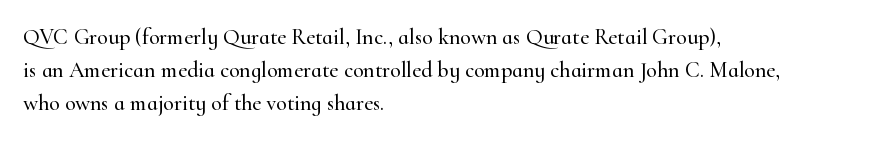
The image shows 22 px text type, upright; set left-aligned, normal line spacing (1.51x), normal letter spacing, not underlined.
